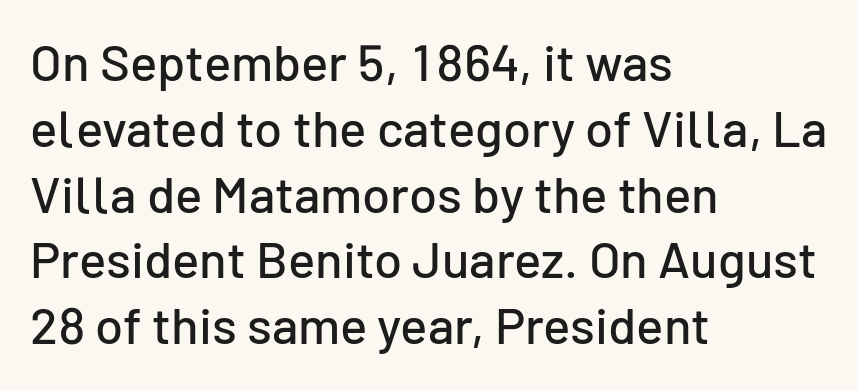
Q: Is the text italic (slanted)? A: No, it is upright.
Q: Is the typeface a serif or a sans-serif typeface? A: Sans-serif.
Q: Is the text underlined? A: No.
Q: How is the paragraph aligned? A: Left-aligned.
Q: Is the spacing between letters normal or unusually wide? A: Normal.
Q: Is the spacing between lines tight, normal or loose? A: Normal.
Q: Width (condensed, normal, or wide)? A: Normal.
Q: Stroke contrast? A: Low.
Q: x-height? A: Medium.
Q: Monospaced? A: No.
